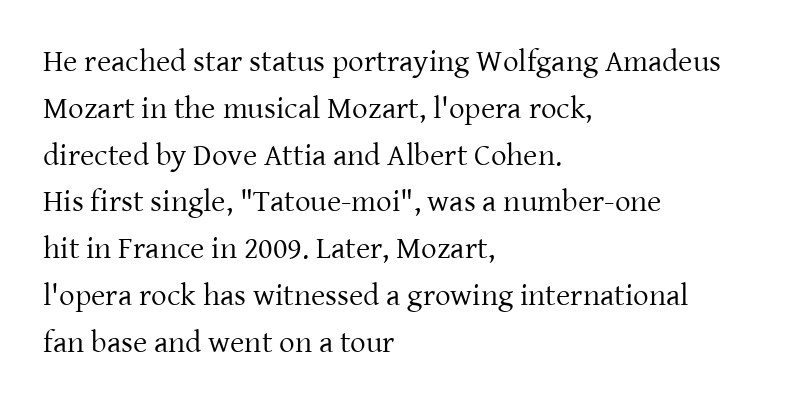
{"serif": "yes", "italic": "no", "bold": "no", "weight": "regular", "width": "normal", "stroke_contrast": "low", "x_height": "medium", "monospaced": "no", "underline": "no", "align": "left", "line_spacing": "normal", "line_spacing_ratio": 1.51, "letter_spacing": "normal", "letter_spacing_em": 0.0, "glyph_px": 31}
